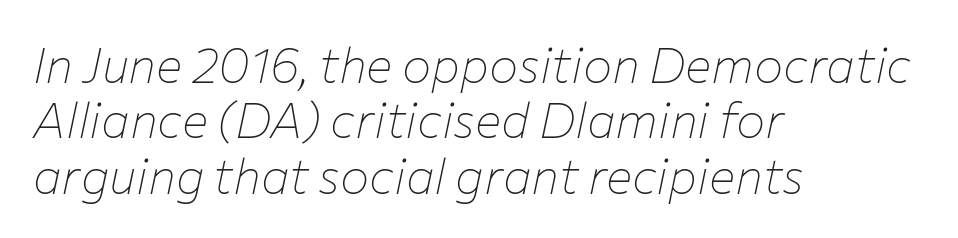
Q: Is the text bold? A: No.
Q: Is the text italic (slanted)? A: Yes, it leans right by about 12 degrees.
Q: Is the text underlined? A: No.
Q: How is the paragraph aligned? A: Left-aligned.
Q: Is the spacing between letters normal or unusually wide? A: Normal.
Q: Is the spacing between lines tight, normal or loose? A: Tight.
Q: Width (condensed, normal, or wide)? A: Normal.
Q: Stroke contrast? A: Low.
Q: x-height? A: Medium.
Q: Monospaced? A: No.
